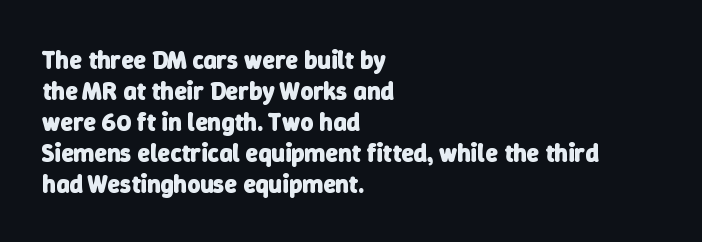
The image shows 25 px bold type; set left-aligned, line spacing 1.24x, normal letter spacing, not underlined.
